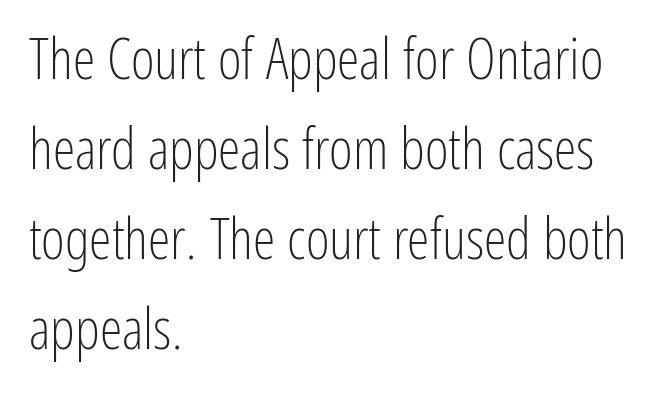
{"serif": "no", "italic": "no", "bold": "no", "weight": "light", "width": "condensed", "stroke_contrast": "low", "x_height": "medium", "monospaced": "no", "underline": "no", "align": "left", "line_spacing": "normal", "line_spacing_ratio": 1.58, "letter_spacing": "normal", "letter_spacing_em": 0.0, "glyph_px": 57}
